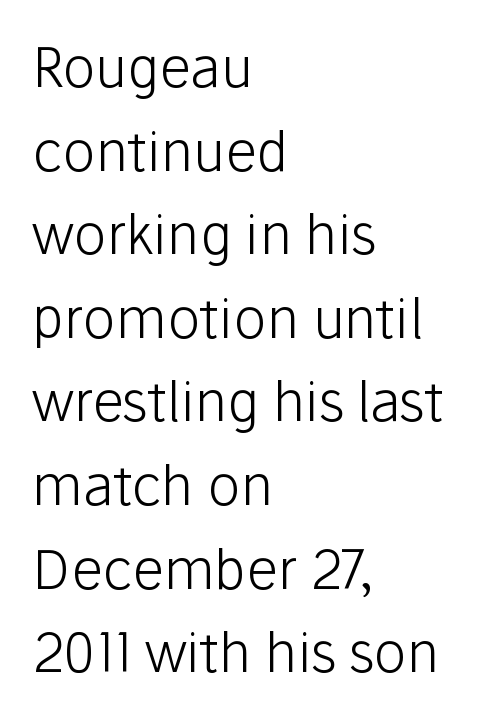
The image shows 55 px light sans-serif type, upright; set left-aligned, normal line spacing (1.52x), normal letter spacing, not underlined; low stroke contrast and a medium x-height.
